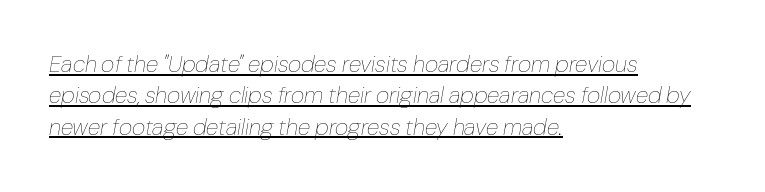
{"italic": "yes", "lean": "right", "slant_degrees": 10, "bold": "no", "underline": "yes", "align": "left", "line_spacing": "normal", "line_spacing_ratio": 1.36, "letter_spacing": "normal", "letter_spacing_em": 0.0, "glyph_px": 23}
